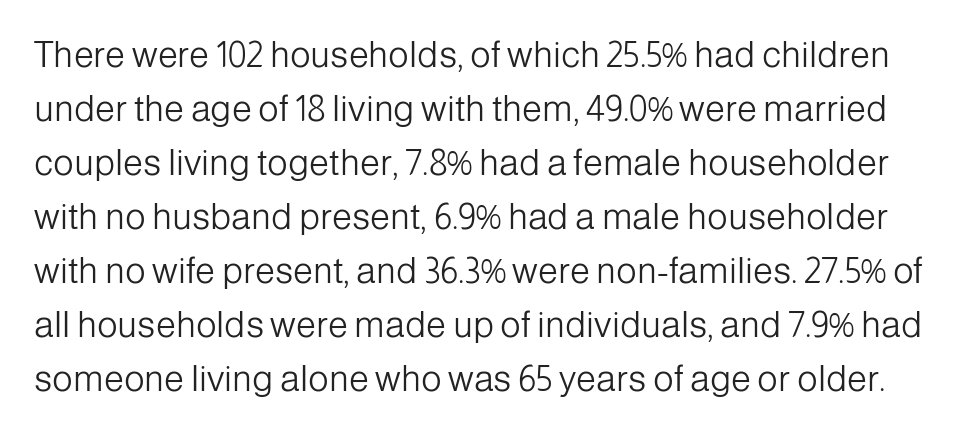
{"serif": "no", "italic": "no", "bold": "no", "weight": "light", "width": "normal", "stroke_contrast": "low", "x_height": "medium", "monospaced": "no", "underline": "no", "line_spacing": "normal", "line_spacing_ratio": 1.5, "letter_spacing": "normal", "letter_spacing_em": 0.0, "glyph_px": 36}
